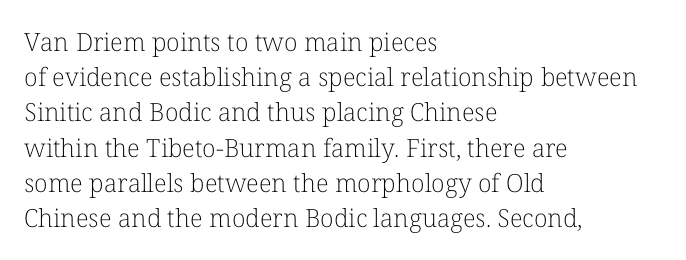
{"italic": "no", "bold": "no", "underline": "no", "align": "left", "line_spacing": "normal", "line_spacing_ratio": 1.41, "letter_spacing": "normal", "letter_spacing_em": 0.0, "glyph_px": 25}
